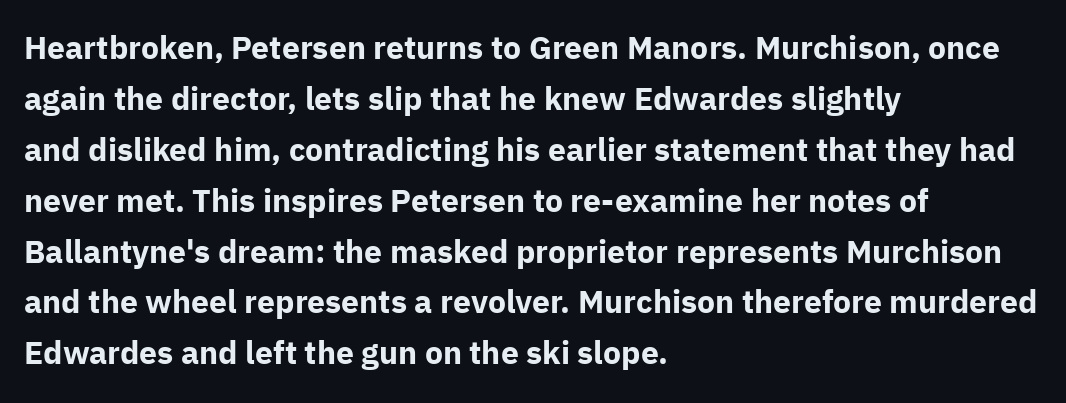
{"serif": "no", "italic": "no", "bold": "yes", "weight": "bold", "width": "normal", "stroke_contrast": "low", "x_height": "medium", "monospaced": "no", "underline": "no", "align": "left", "line_spacing": "normal", "line_spacing_ratio": 1.59, "letter_spacing": "normal", "letter_spacing_em": 0.0, "glyph_px": 32}
